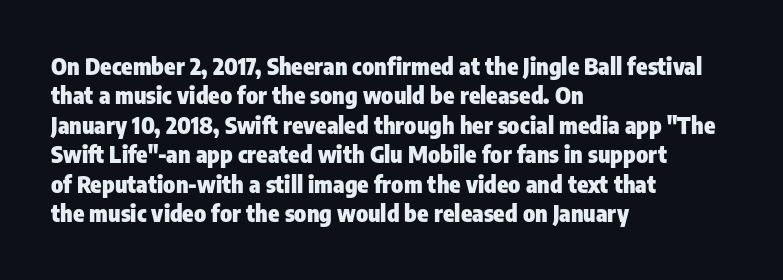
{"italic": "no", "bold": "yes", "underline": "no", "align": "left", "line_spacing": "normal", "line_spacing_ratio": 1.28, "letter_spacing": "normal", "letter_spacing_em": 0.0, "glyph_px": 23}
